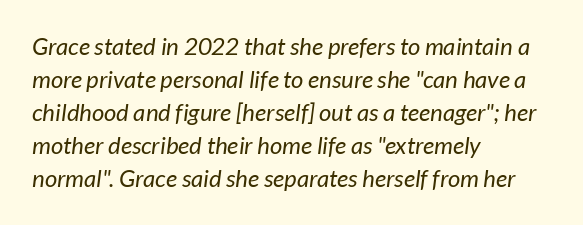
{"bold": "no", "underline": "no", "align": "left", "line_spacing": "normal", "line_spacing_ratio": 1.38, "letter_spacing": "normal", "letter_spacing_em": 0.0, "glyph_px": 24}
